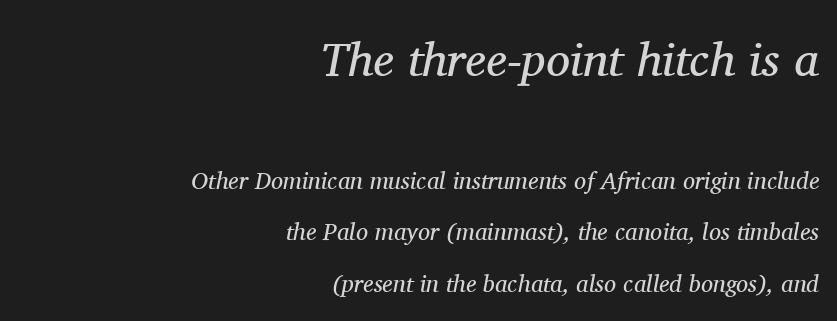
The image shows 48 px regular-weight serif type, italic (leaning right); set right-aligned, loose line spacing (2.15x), normal letter spacing, not underlined; the first (top) block is 2.0x larger; medium stroke contrast and a medium x-height.
